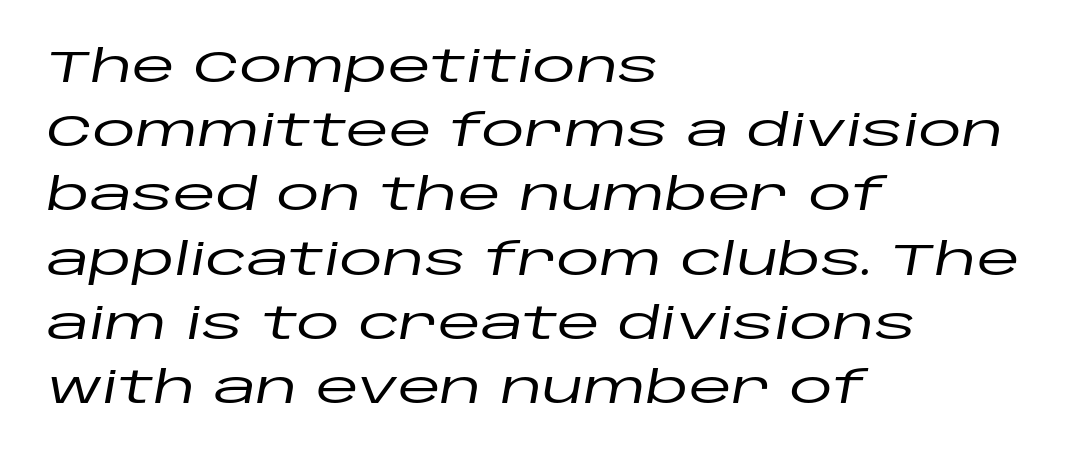
{"italic": "yes", "lean": "right", "slant_degrees": 10, "width": "wide", "stroke_contrast": "low", "x_height": "large", "monospaced": "no", "underline": "no", "align": "left", "line_spacing": "normal", "line_spacing_ratio": 1.46, "letter_spacing": "normal", "letter_spacing_em": 0.0, "glyph_px": 44}
